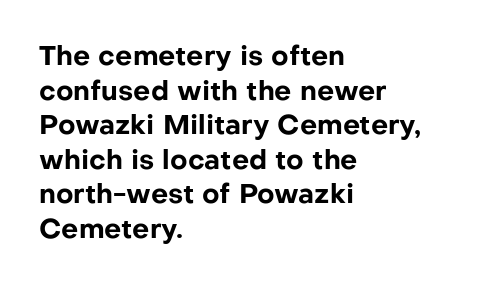
The image shows 27 px bold type, upright; set left-aligned, normal line spacing (1.28x), normal letter spacing, not underlined.
